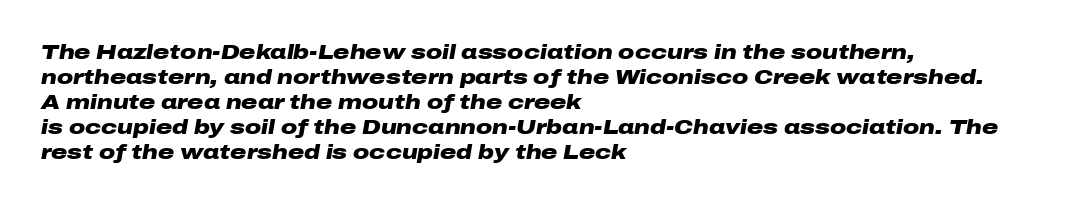
{"italic": "yes", "lean": "right", "slant_degrees": 10, "bold": "yes", "underline": "no", "align": "left", "line_spacing": "normal", "line_spacing_ratio": 1.25, "letter_spacing": "normal", "letter_spacing_em": 0.0, "glyph_px": 20}
